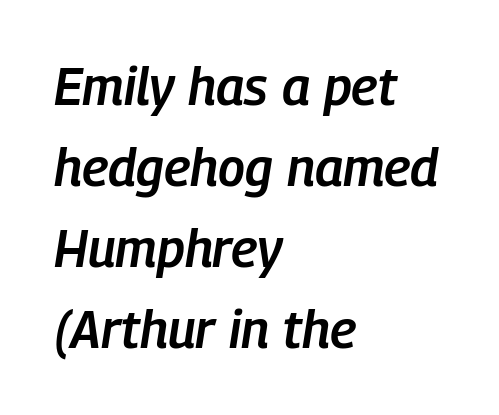
The image shows 52 px semibold, condensed type, italic (leaning right); set left-aligned, normal line spacing (1.56x), normal letter spacing, not underlined; low stroke contrast and a medium x-height.
